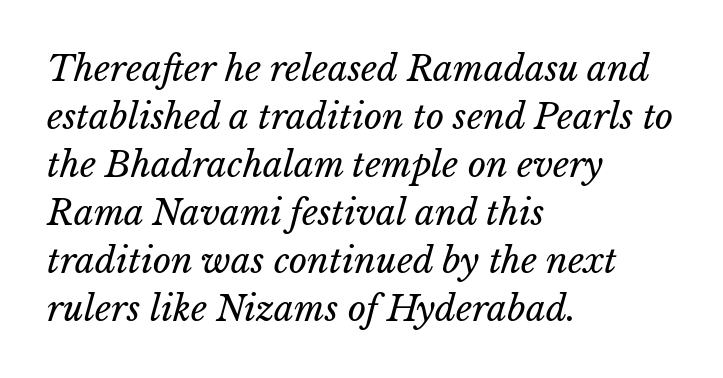
The image shows 35 px regular-weight type; set left-aligned, normal line spacing (1.37x), normal letter spacing, not underlined; low stroke contrast and a medium x-height.
